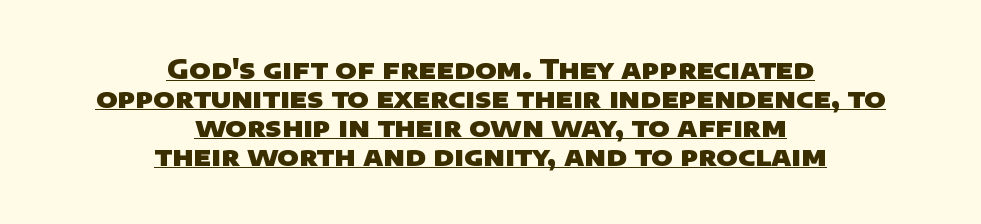
{"bold": "yes", "underline": "yes", "align": "center", "line_spacing": "tight", "line_spacing_ratio": 1.11, "letter_spacing": "normal", "letter_spacing_em": 0.0, "glyph_px": 26}
